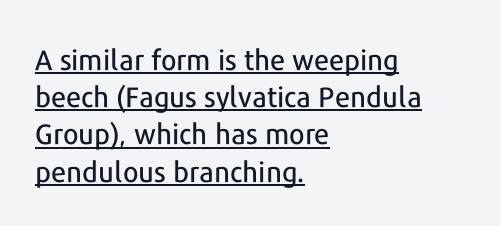
Q: Is the text italic (slanted)? A: No, it is upright.
Q: Is the typeface a serif or a sans-serif typeface? A: Sans-serif.
Q: Is the text underlined? A: Yes.
Q: How is the paragraph aligned? A: Left-aligned.
Q: Is the spacing between letters normal or unusually wide? A: Normal.
Q: Is the spacing between lines tight, normal or loose? A: Normal.
Q: Width (condensed, normal, or wide)? A: Normal.
Q: Stroke contrast? A: Low.
Q: x-height? A: Medium.
Q: Monospaced? A: No.
